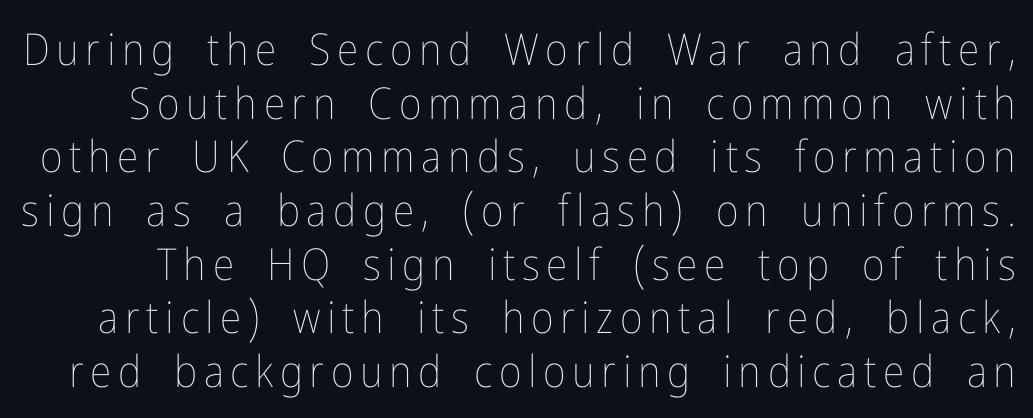
The image shows 44 px thin, condensed type, upright; set line spacing 1.22x, not underlined; low stroke contrast and a medium x-height.
